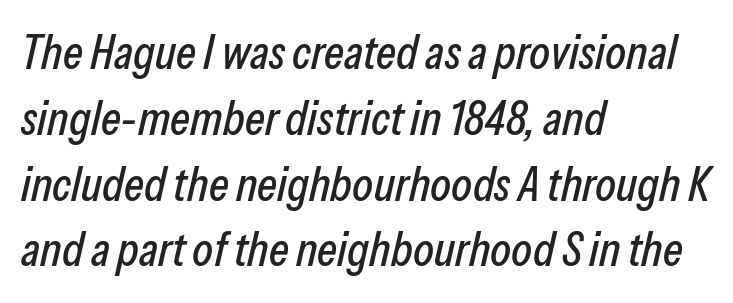
{"italic": "yes", "lean": "right", "slant_degrees": 13, "width": "condensed", "stroke_contrast": "low", "x_height": "medium", "monospaced": "no", "underline": "no", "align": "left", "line_spacing": "normal", "line_spacing_ratio": 1.37, "letter_spacing": "normal", "letter_spacing_em": 0.0, "glyph_px": 48}
